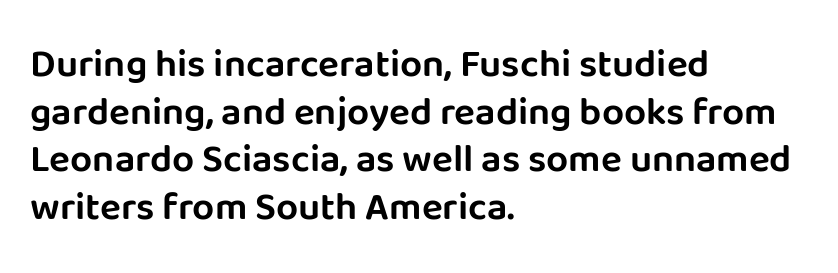
Look at the bottom of the vertical strokes: they stop flat, with no serifs. A typesetter would call this proportional, since set widths differ per character. Does the copy run flush right? No — it runs flush left. Notice how the stems are strictly vertical — no italics here.
